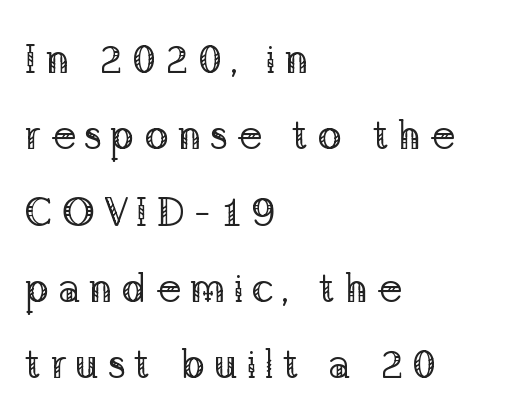
The image shows 41 px regular-weight serif type, upright; set left-aligned, line spacing 1.86x, unusually wide letter spacing (+0.2 em), not underlined; low stroke contrast and a medium x-height.
